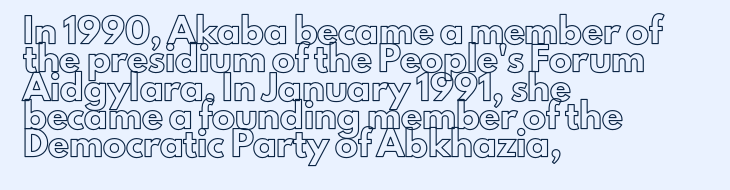
Q: Is the text italic (slanted)? A: No, it is upright.
Q: Is the text underlined? A: No.
Q: How is the paragraph aligned? A: Left-aligned.
Q: Is the spacing between letters normal or unusually wide? A: Normal.
